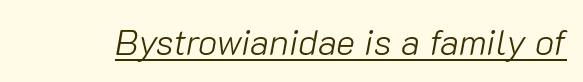
Underline: present. The rendering applies a slant to the glyphs. The letterforms sit at book weight or below. You could not count columns in this text — the font is proportionally spaced. There is no visible air inserted between adjacent glyphs.
